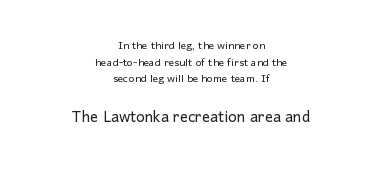
The block sitting lower on the canvas is the one with enlarged characters. A typesetter would call this zero additional tracking. Quick note: not italic, upright. Glance below the letters and you will spot only blank space.
